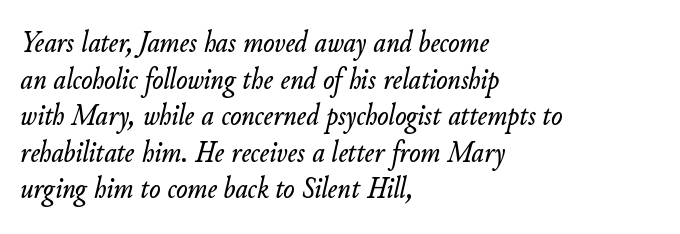
{"italic": "yes", "lean": "right", "slant_degrees": 11, "width": "normal", "stroke_contrast": "low", "x_height": "small", "monospaced": "no", "underline": "no", "align": "left", "line_spacing_ratio": 1.22, "letter_spacing": "normal", "letter_spacing_em": 0.0, "glyph_px": 30}
